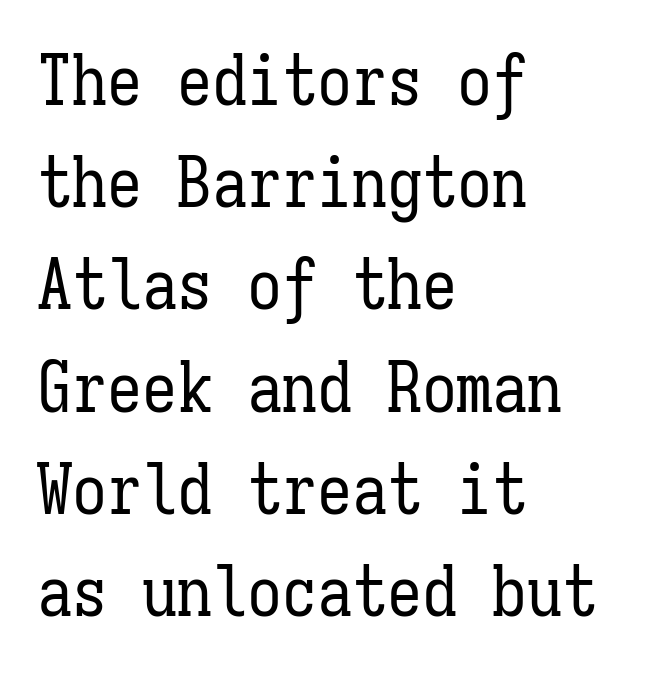
The image shows 70 px regular-weight, condensed type, upright, monospaced; set left-aligned, normal line spacing (1.46x), normal letter spacing, not underlined; low stroke contrast and a medium x-height.
